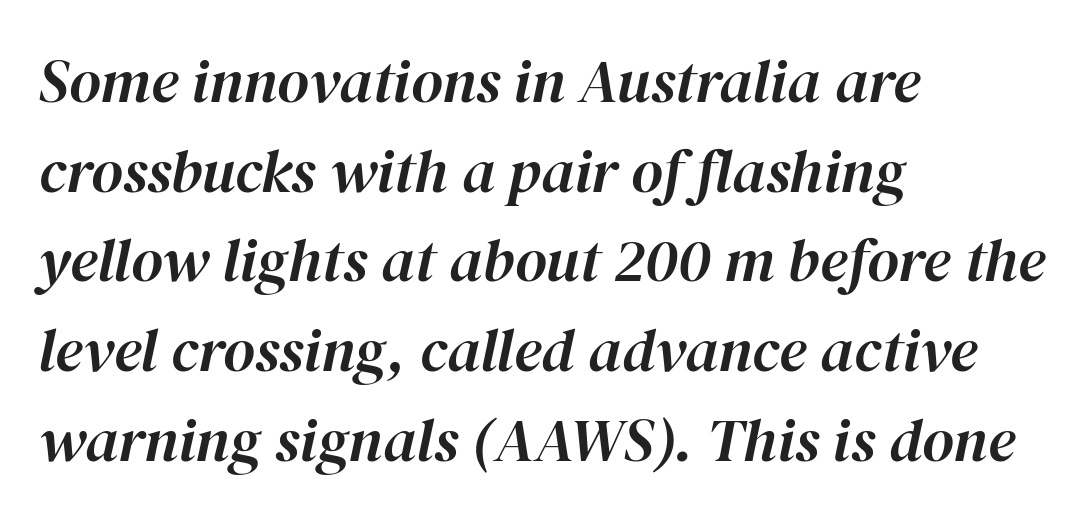
Q: Is the text italic (slanted)? A: Yes, it leans right by about 12 degrees.
Q: Is the text underlined? A: No.
Q: How is the paragraph aligned? A: Left-aligned.
Q: Is the spacing between letters normal or unusually wide? A: Normal.
Q: Is the spacing between lines tight, normal or loose? A: Normal.
Q: Width (condensed, normal, or wide)? A: Normal.
Q: Stroke contrast? A: High.
Q: x-height? A: Medium.
Q: Monospaced? A: No.
